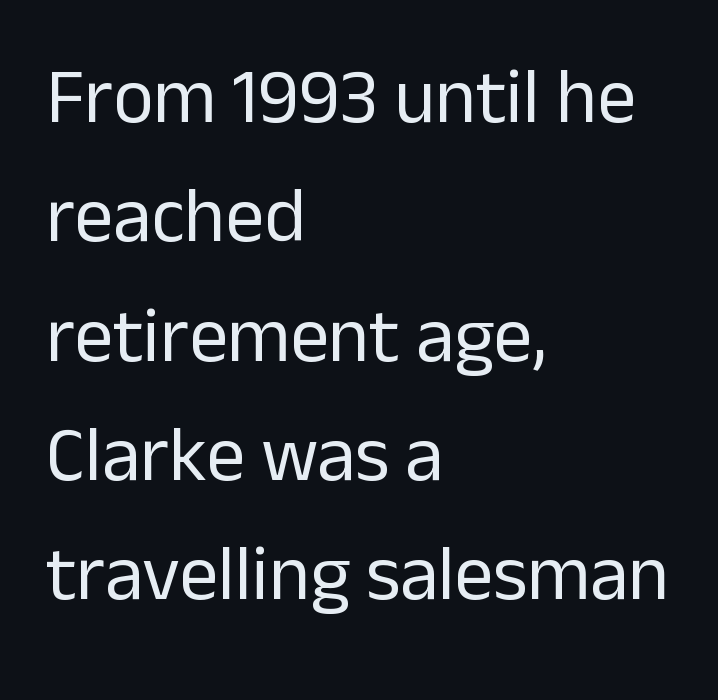
{"serif": "no", "italic": "no", "bold": "no", "weight": "regular", "width": "normal", "stroke_contrast": "low", "x_height": "medium", "monospaced": "no", "underline": "no", "align": "left", "line_spacing": "normal", "line_spacing_ratio": 1.55, "letter_spacing": "normal", "letter_spacing_em": 0.0, "glyph_px": 77}
